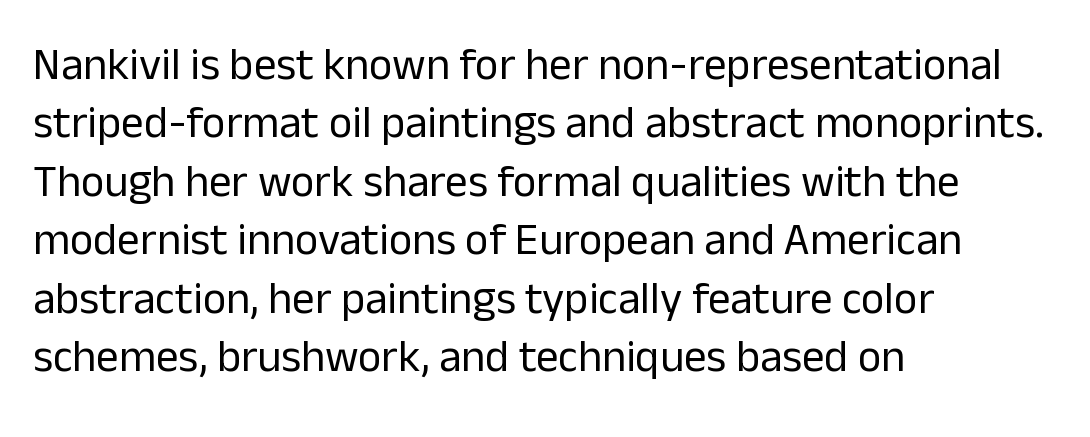
Q: Is the text bold? A: No.
Q: Is the text italic (slanted)? A: No, it is upright.
Q: Is the typeface a serif or a sans-serif typeface? A: Sans-serif.
Q: Is the text underlined? A: No.
Q: How is the paragraph aligned? A: Left-aligned.
Q: Is the spacing between letters normal or unusually wide? A: Normal.
Q: Is the spacing between lines tight, normal or loose? A: Normal.
Q: Width (condensed, normal, or wide)? A: Normal.
Q: Stroke contrast? A: Low.
Q: x-height? A: Medium.
Q: Monospaced? A: No.
